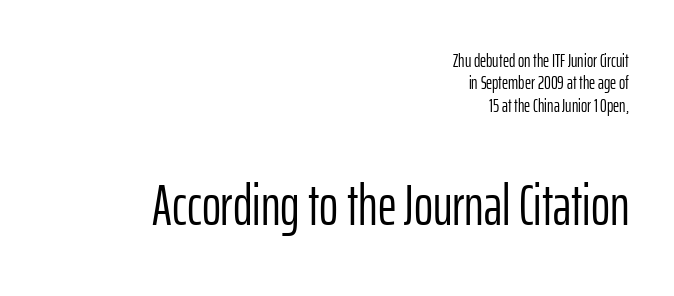
Caption: face not bold, strokes unweighted. Decoration check: the copy has no underline. Characters follow at the spacing the type designer built in. In CSS terms this would be text-align: right.
